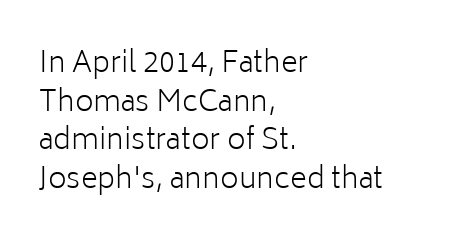
The image shows 29 px light sans-serif type, upright; set left-aligned, normal line spacing (1.33x), normal letter spacing, not underlined; low stroke contrast and a medium x-height.
